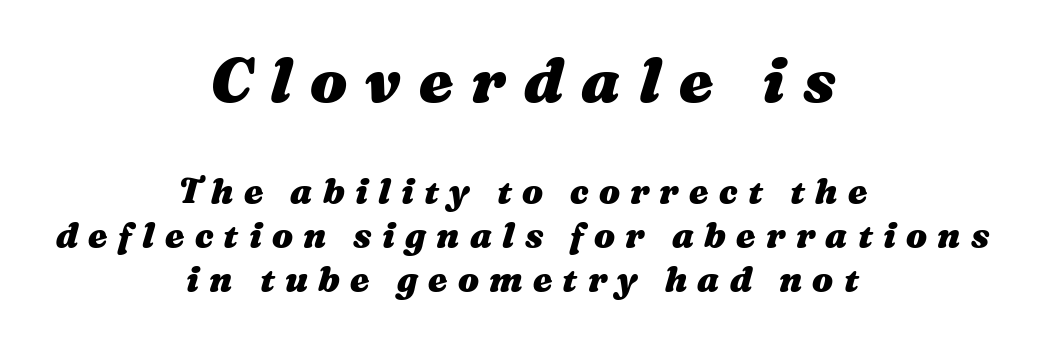
The image shows 62 px heavy, wide type, italic (leaning right); set centered, normal line spacing (1.25x), unusually wide letter spacing (+0.29 em), not underlined; the first (top) block is 1.77x larger; medium stroke contrast and a medium x-height.
